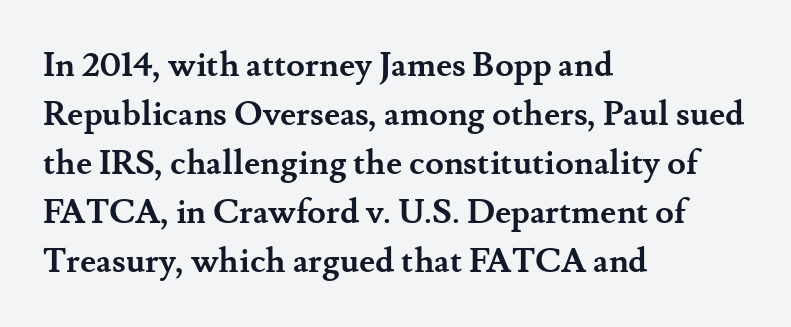
{"serif": "yes", "italic": "no", "bold": "yes", "weight": "semibold", "width": "normal", "stroke_contrast": "medium", "x_height": "small", "monospaced": "no", "underline": "no", "align": "left", "line_spacing": "normal", "line_spacing_ratio": 1.44, "letter_spacing": "normal", "letter_spacing_em": 0.0, "glyph_px": 34}
